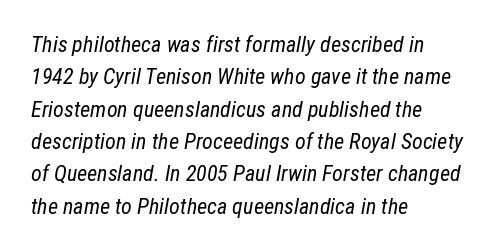
Q: Is the text bold? A: No.
Q: Is the text italic (slanted)? A: Yes, it leans right by about 12 degrees.
Q: Is the text underlined? A: No.
Q: How is the paragraph aligned? A: Left-aligned.
Q: Is the spacing between letters normal or unusually wide? A: Normal.
Q: Is the spacing between lines tight, normal or loose? A: Normal.
